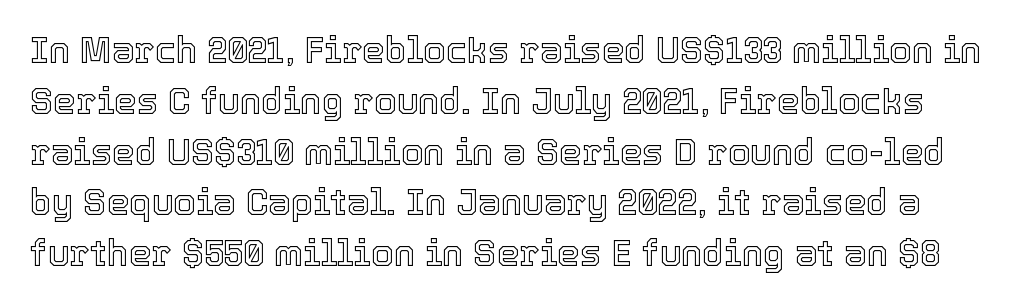
The image shows 36 px text type, upright; set normal line spacing (1.41x), normal letter spacing, not underlined; a medium x-height.
